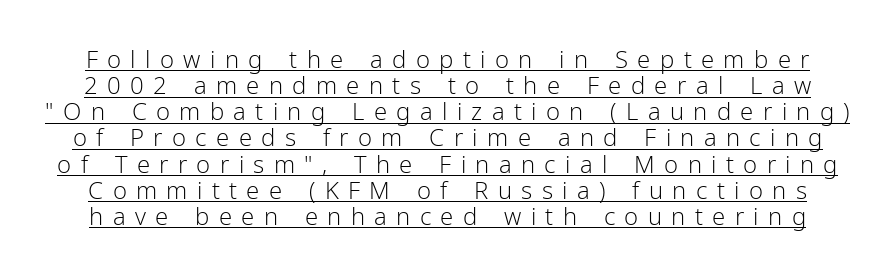
The image shows 24 px text type, upright; set tight line spacing (1.09x), unusually wide letter spacing (+0.39 em), underlined.
